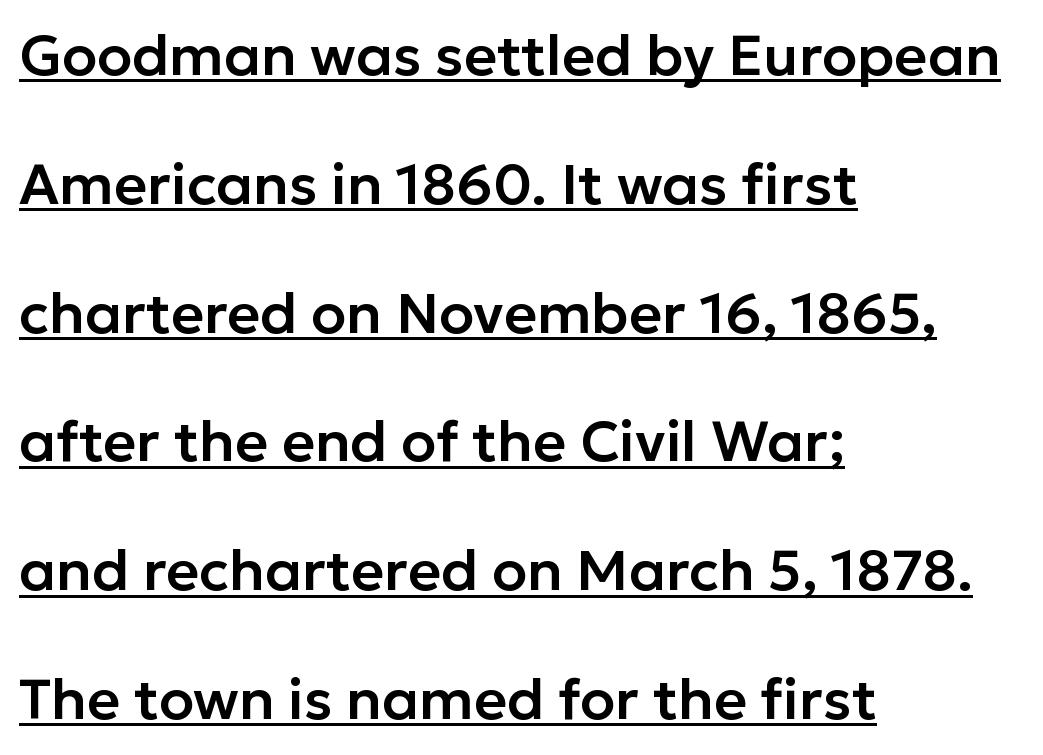
The string is rendered with underlining switched on. The letters advance in unequal steps, a hallmark of proportional type. Check where the strokes stop: nothing finishes them off — pure sans. Every stem runs plumb, perpendicular to the baseline.
